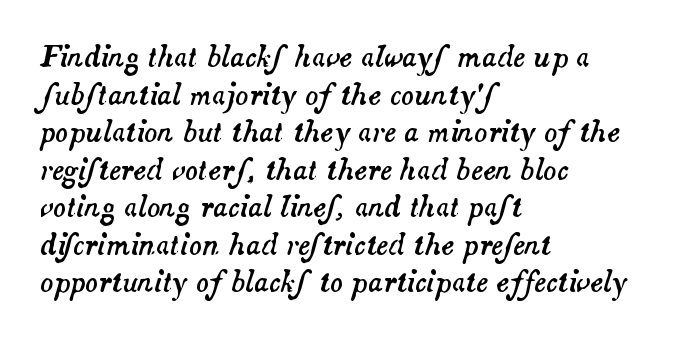
Q: Is the text italic (slanted)? A: Yes, it leans right by about 14 degrees.
Q: Is the text underlined? A: No.
Q: How is the paragraph aligned? A: Left-aligned.
Q: Is the spacing between letters normal or unusually wide? A: Normal.
Q: Is the spacing between lines tight, normal or loose? A: Normal.
